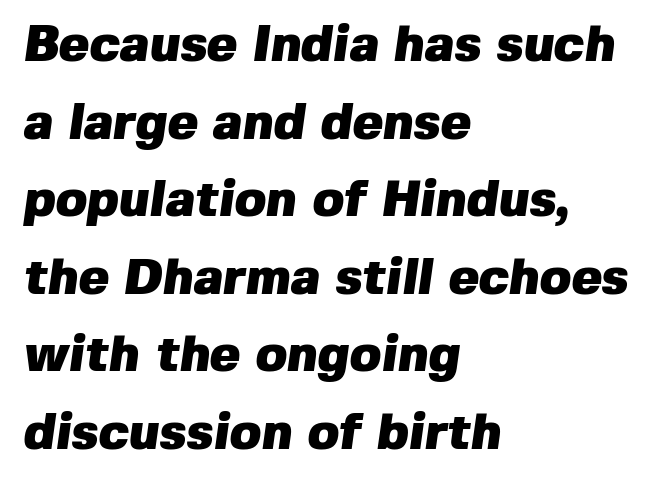
The type is set solid horizontally, with unmodified tracking. Clear beneath every line of the passage. Horizontally, the lines are justified to the leading edge only. A dark, heavy texture on the line: the type is bold.
